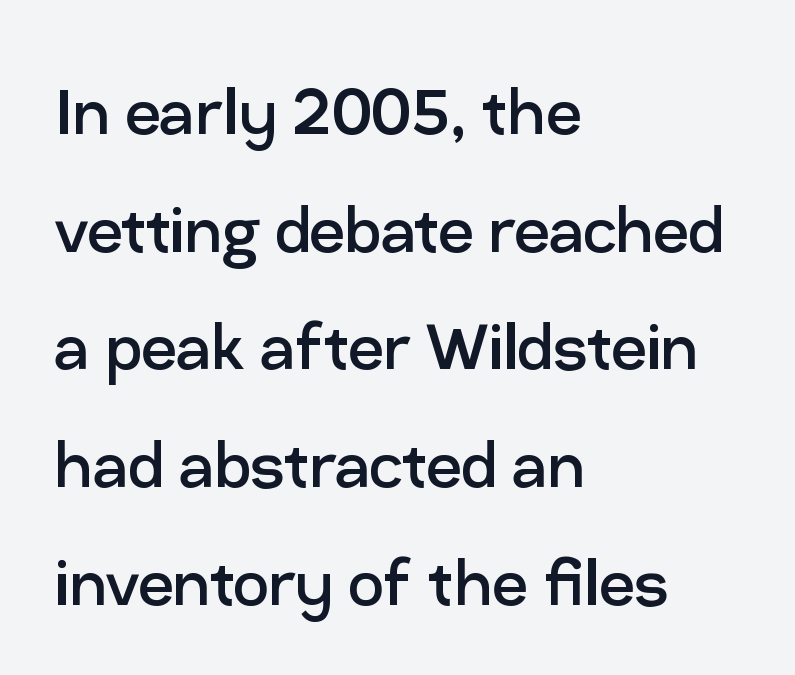
The image shows 79 px regular-weight sans-serif type, upright; set left-aligned, normal line spacing (1.49x), normal letter spacing, not underlined; low stroke contrast and a medium x-height.
